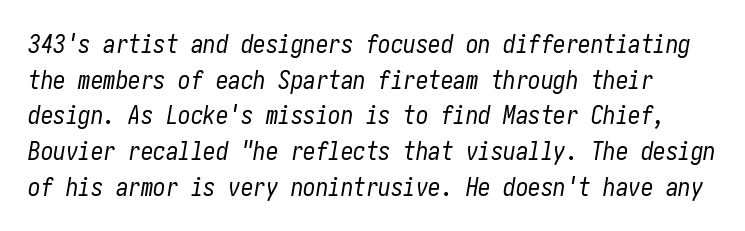
The image shows 25 px text type, italic (leaning right); set normal line spacing (1.43x), normal letter spacing, not underlined.
